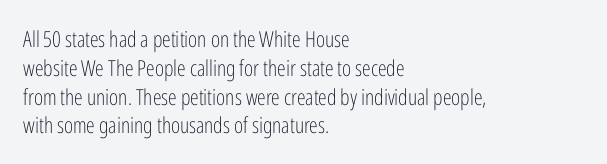
The image shows 22 px text type, upright; set left-aligned, normal line spacing (1.31x), normal letter spacing, not underlined.
